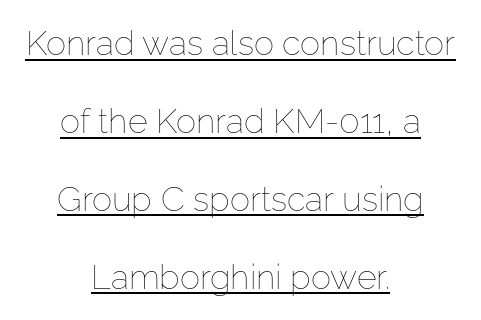
{"italic": "no", "bold": "no", "weight": "thin", "width": "normal", "stroke_contrast": "low", "x_height": "medium", "monospaced": "no", "underline": "yes", "align": "center", "line_spacing": "loose", "line_spacing_ratio": 2.29, "letter_spacing": "normal", "letter_spacing_em": 0.0, "glyph_px": 34}
